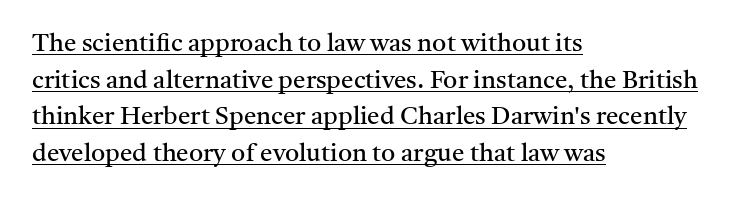
{"italic": "no", "bold": "no", "underline": "yes", "align": "left", "line_spacing": "normal", "line_spacing_ratio": 1.47, "letter_spacing": "normal", "letter_spacing_em": 0.0, "glyph_px": 25}
